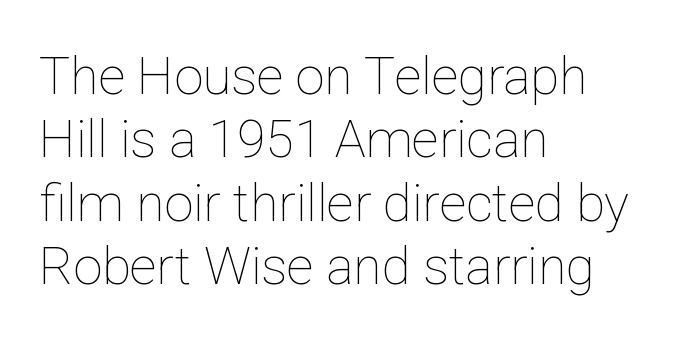
{"italic": "no", "bold": "no", "weight": "thin", "width": "normal", "stroke_contrast": "low", "x_height": "medium", "monospaced": "no", "underline": "no", "align": "left", "line_spacing_ratio": 1.22, "letter_spacing": "normal", "letter_spacing_em": 0.0, "glyph_px": 52}
